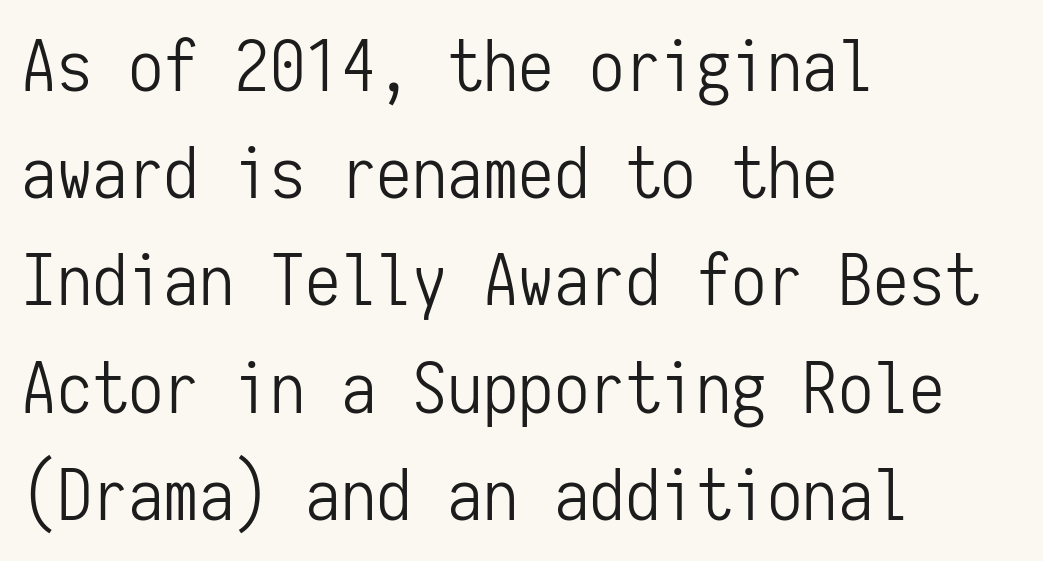
Q: Is the text bold? A: No.
Q: Is the text italic (slanted)? A: No, it is upright.
Q: Is the typeface a serif or a sans-serif typeface? A: Sans-serif.
Q: Is the text underlined? A: No.
Q: How is the paragraph aligned? A: Left-aligned.
Q: Is the spacing between letters normal or unusually wide? A: Normal.
Q: Is the spacing between lines tight, normal or loose? A: Normal.
Q: Width (condensed, normal, or wide)? A: Condensed.
Q: Stroke contrast? A: Low.
Q: x-height? A: Medium.
Q: Monospaced? A: Yes.
